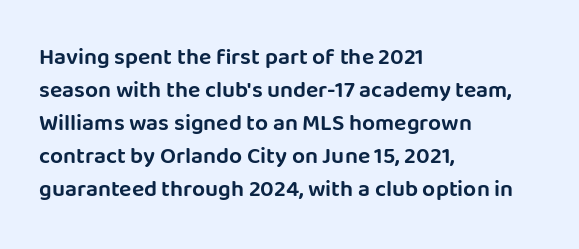
Q: Is the text italic (slanted)? A: No, it is upright.
Q: Is the text underlined? A: No.
Q: How is the paragraph aligned? A: Left-aligned.
Q: Is the spacing between letters normal or unusually wide? A: Normal.
Q: Is the spacing between lines tight, normal or loose? A: Normal.
